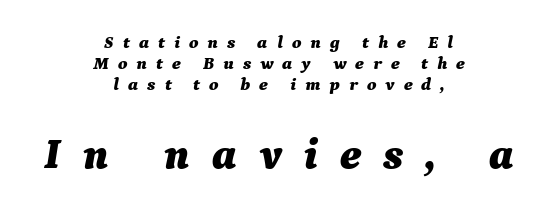
Q: Is the text bold? A: Yes.
Q: Is the text italic (slanted)? A: Yes, it leans right by about 9 degrees.
Q: Is the text underlined? A: No.
Q: How is the paragraph aligned? A: Centered.
Q: Is the spacing between letters normal or unusually wide? A: Unusually wide.
Q: Which block of text is set in a larger size, the first (top) or the second (bottom)? A: The second (bottom) one.
Q: Width (condensed, normal, or wide)? A: Normal.
Q: Stroke contrast? A: Medium.
Q: x-height? A: Medium.
Q: Monospaced? A: No.
